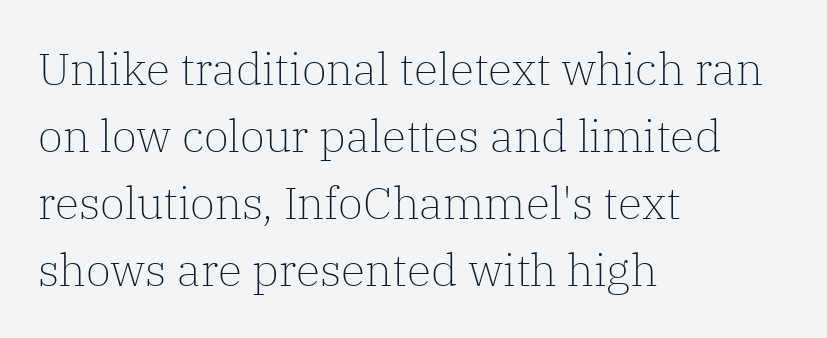
The image shows 45 px light serif type, upright; set left-aligned, normal line spacing (1.49x), normal letter spacing, not underlined; low stroke contrast and a medium x-height.
